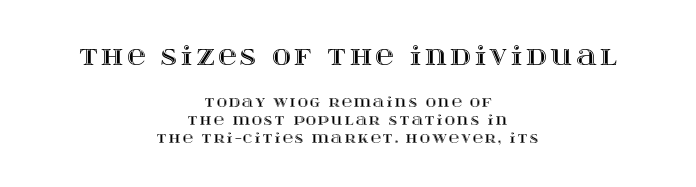
{"italic": "no", "underline": "no", "align": "center", "line_spacing": "normal", "line_spacing_ratio": 1.29, "larger_block": "first", "size_ratio": 1.86, "glyph_px": 26}
